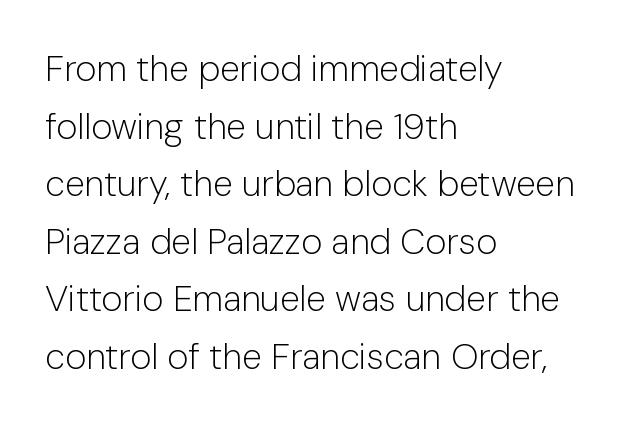
The image shows 36 px light sans-serif type, upright; set left-aligned, normal line spacing (1.6x), normal letter spacing, not underlined; low stroke contrast and a medium x-height.
